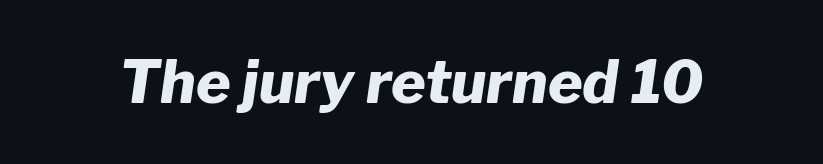
Q: Is the text bold? A: Yes.
Q: Is the text italic (slanted)? A: Yes, it leans right by about 8 degrees.
Q: Is the text underlined? A: No.
Q: Is the spacing between letters normal or unusually wide? A: Normal.
Q: Width (condensed, normal, or wide)? A: Normal.
Q: Stroke contrast? A: Low.
Q: x-height? A: Medium.
Q: Monospaced? A: No.
